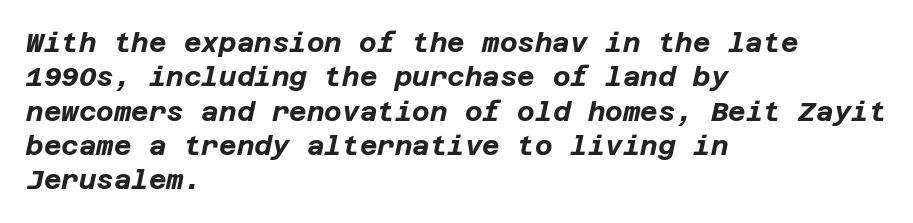
Alignment: flush left. The zone under the glyphs is completely vacant. Is the type slanted? Yes — the strokes lean at a clear angle. Horizontal bands of white between lines are of average thickness. Tracking value appears to be zero — textbook default spacing.
